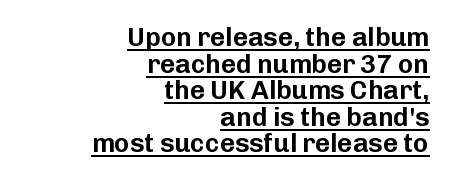
The image shows 26 px text type, upright; set right-aligned, tight line spacing (1.02x), normal letter spacing, underlined.
